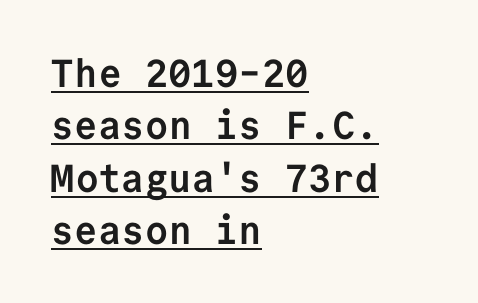
The image shows 39 px semibold sans-serif type, upright, monospaced; set left-aligned, normal line spacing (1.34x), normal letter spacing, underlined; low stroke contrast and a medium x-height.
